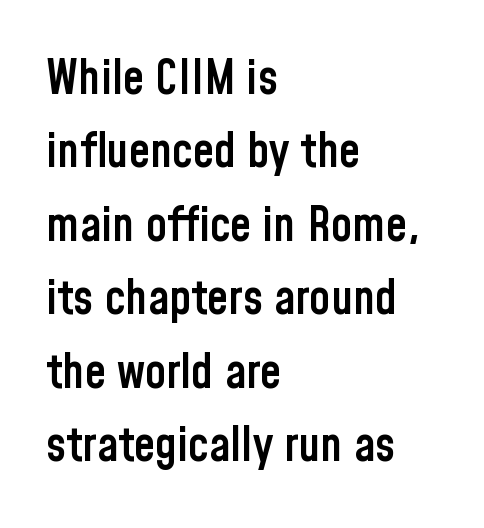
Q: Is the text bold? A: Semi-bold.
Q: Is the text italic (slanted)? A: No, it is upright.
Q: Is the typeface a serif or a sans-serif typeface? A: Sans-serif.
Q: Is the text underlined? A: No.
Q: How is the paragraph aligned? A: Left-aligned.
Q: Is the spacing between letters normal or unusually wide? A: Normal.
Q: Is the spacing between lines tight, normal or loose? A: Normal.
Q: Width (condensed, normal, or wide)? A: Condensed.
Q: Stroke contrast? A: Low.
Q: x-height? A: Medium.
Q: Monospaced? A: No.
